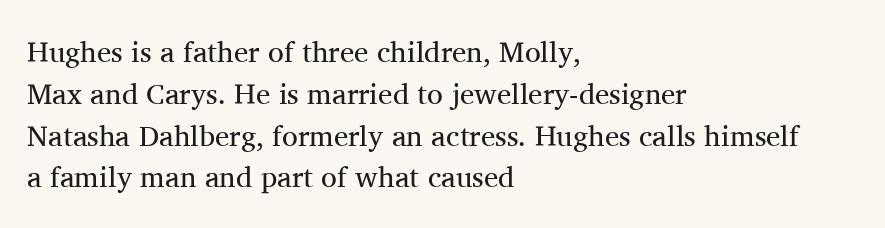
Q: Is the text bold? A: No.
Q: Is the text italic (slanted)? A: No, it is upright.
Q: Is the typeface a serif or a sans-serif typeface? A: Serif.
Q: Is the text underlined? A: No.
Q: How is the paragraph aligned? A: Left-aligned.
Q: Is the spacing between letters normal or unusually wide? A: Normal.
Q: Is the spacing between lines tight, normal or loose? A: Normal.
Q: Width (condensed, normal, or wide)? A: Normal.
Q: Stroke contrast? A: Medium.
Q: x-height? A: Medium.
Q: Monospaced? A: No.
